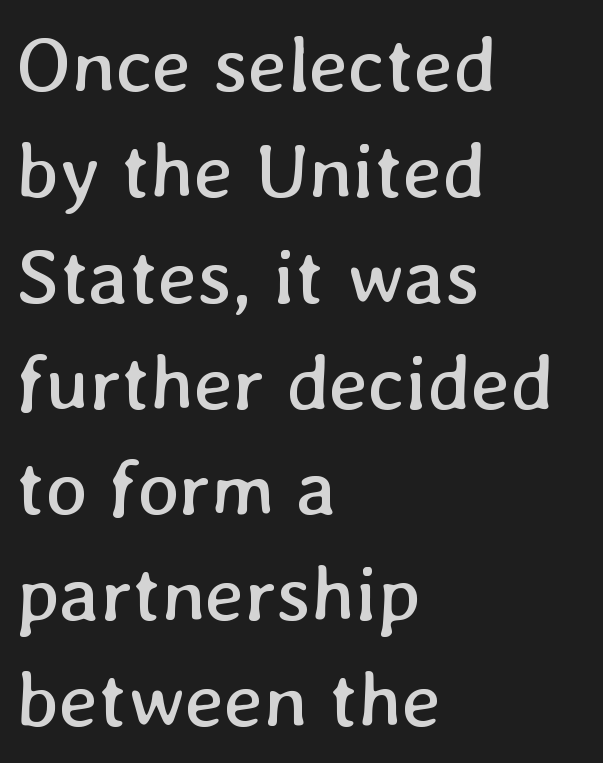
Leftover space on each line is placed entirely after the last word. Plain, unruled lines of type. What's the leading like? Ordinary, nothing unusual. The typeface has the unassuming heft of standard copy or less. Each word holds together tightly as a unit, with standard inter-letter gaps.
